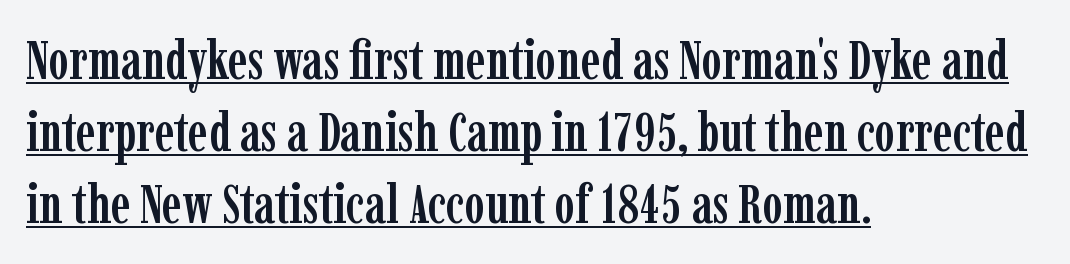
Q: Is the text italic (slanted)? A: No, it is upright.
Q: Is the typeface a serif or a sans-serif typeface? A: Serif.
Q: Is the text underlined? A: Yes.
Q: How is the paragraph aligned? A: Left-aligned.
Q: Is the spacing between letters normal or unusually wide? A: Normal.
Q: Is the spacing between lines tight, normal or loose? A: Normal.
Q: Width (condensed, normal, or wide)? A: Condensed.
Q: Stroke contrast? A: Low.
Q: x-height? A: Medium.
Q: Monospaced? A: No.
